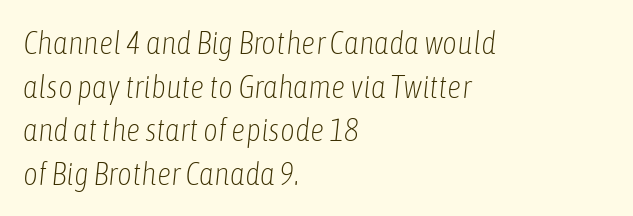
The image shows 32 px light, condensed type, italic (leaning right); set left-aligned, normal line spacing (1.36x), normal letter spacing, not underlined; low stroke contrast and a medium x-height.
